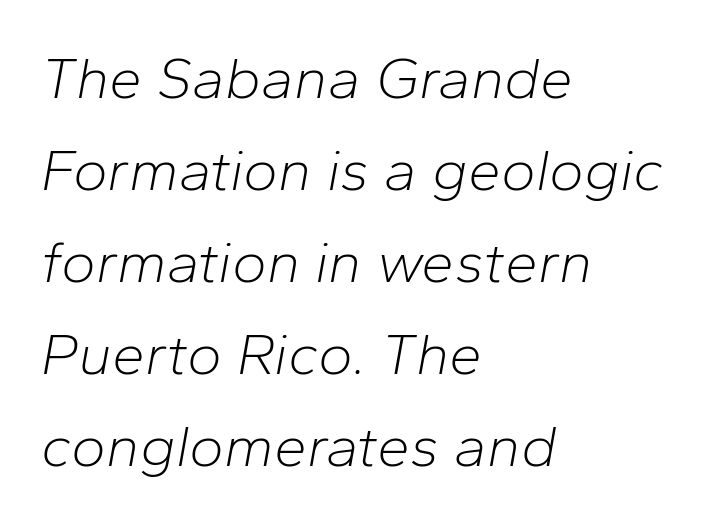
{"italic": "yes", "lean": "right", "slant_degrees": 10, "bold": "no", "weight": "light", "width": "normal", "stroke_contrast": "low", "x_height": "medium", "monospaced": "no", "underline": "no", "align": "left", "line_spacing": "normal", "line_spacing_ratio": 1.56, "letter_spacing": "normal", "letter_spacing_em": 0.0, "glyph_px": 59}
